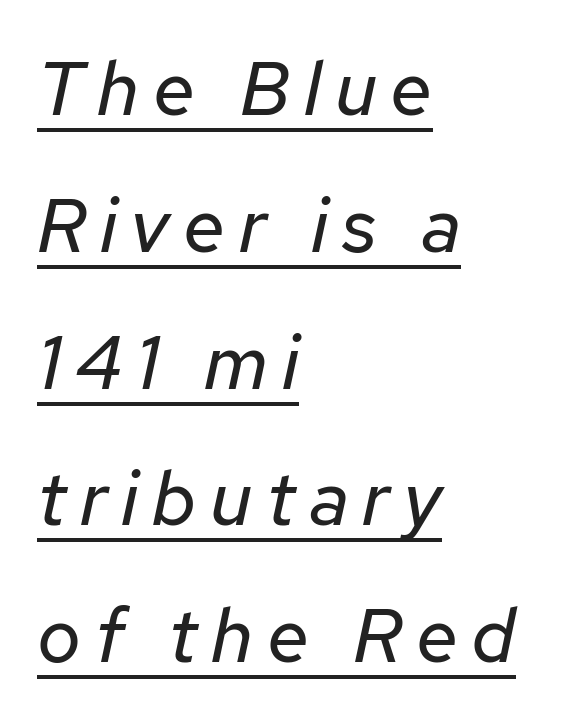
{"italic": "yes", "lean": "right", "slant_degrees": 12, "bold": "no", "weight": "regular", "width": "normal", "stroke_contrast": "low", "x_height": "medium", "monospaced": "no", "underline": "yes", "align": "left", "line_spacing_ratio": 1.8, "glyph_px": 76}
